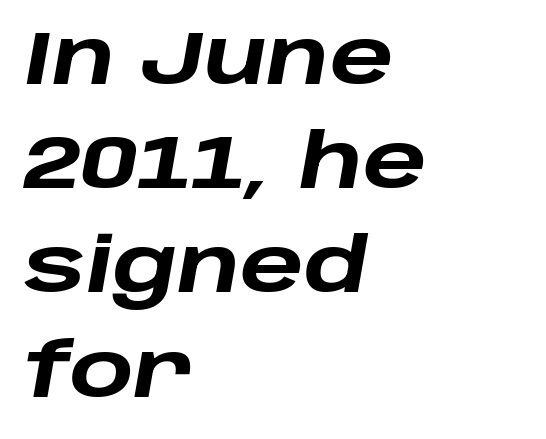
The image shows 75 px heavy, wide type, italic (leaning right); set left-aligned, normal line spacing (1.39x), normal letter spacing, not underlined; low stroke contrast and a large x-height.
